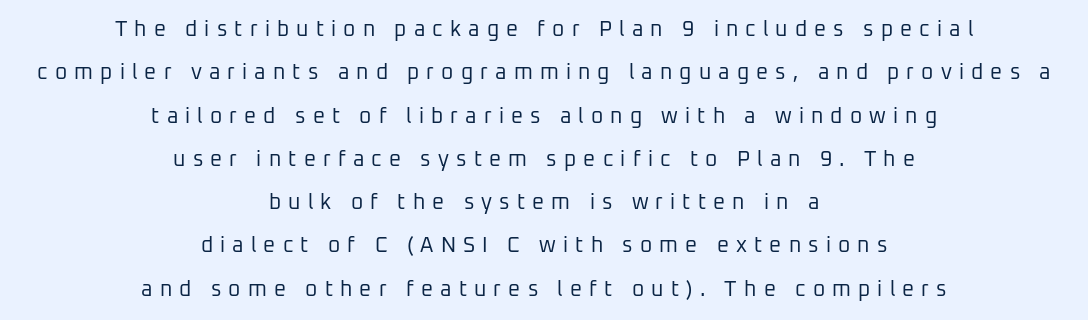
Q: Is the text bold? A: No.
Q: Is the text italic (slanted)? A: No, it is upright.
Q: Is the text underlined? A: No.
Q: How is the paragraph aligned? A: Centered.
Q: Is the spacing between letters normal or unusually wide? A: Unusually wide.
Q: Is the spacing between lines tight, normal or loose? A: Loose.
